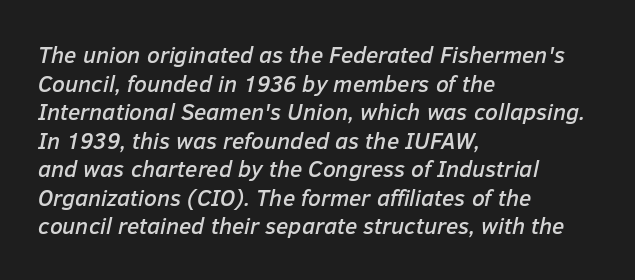
No word sits above an underline. Does the lettering tilt? It does — this is italic. Notice how the passage keeps a crisp vertical edge on the left only. The letters sit at their default tracking, neither squeezed nor spread.
